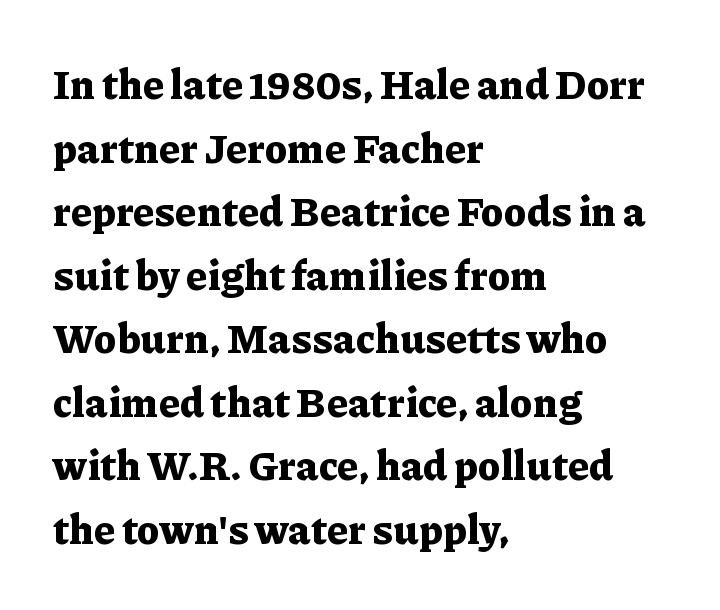
Is this a fixed-width face? No — the glyphs have proportional, varying widths. Quick note: underline off. Does the weight exceed regular? Yes, all the way to bold. The font's upright variant was chosen for this text. The rendering keeps characters at their native spacing. Alignment: flush left.
